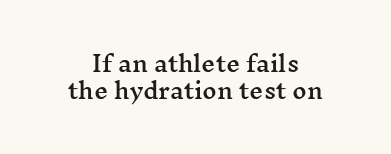
{"italic": "no", "underline": "no", "align": "center", "line_spacing": "normal", "line_spacing_ratio": 1.25, "letter_spacing": "normal", "letter_spacing_em": 0.0, "glyph_px": 22}
